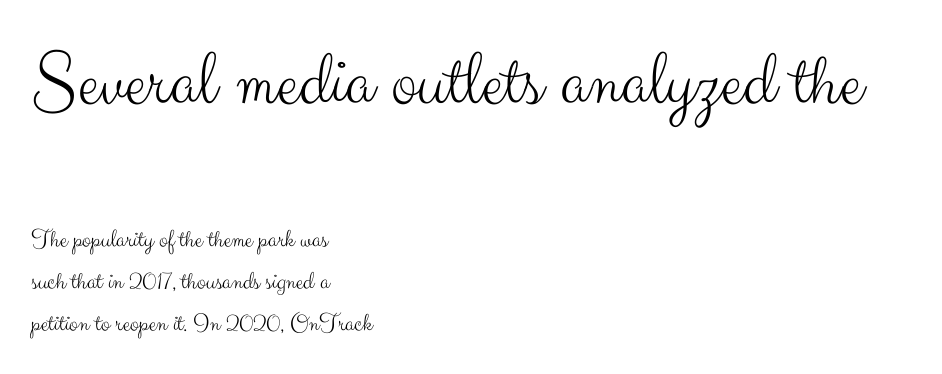
{"serif": "no", "bold": "no", "weight": "light", "width": "normal", "stroke_contrast": "medium", "x_height": "small", "monospaced": "no", "underline": "no", "align": "left", "line_spacing": "normal", "line_spacing_ratio": 1.62, "letter_spacing": "normal", "letter_spacing_em": 0.0, "larger_block": "first", "size_ratio": 3.04, "glyph_px": 79}
